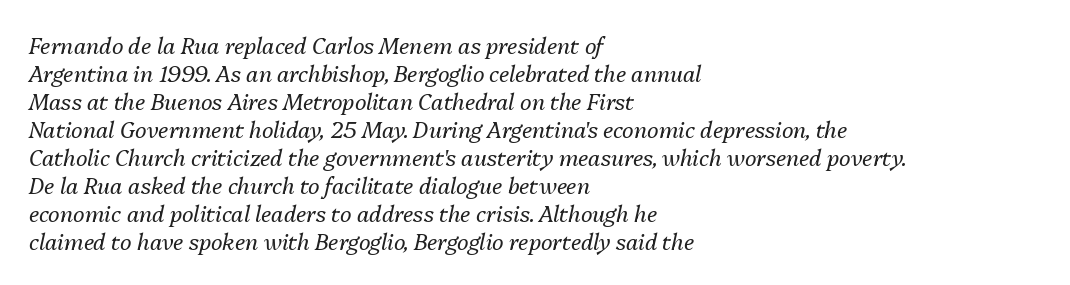
Plain, unruled lines of type. Vertically, the passage feels balanced, rows spaced as you'd expect. Summary of weight: not heavy and not bold. Words appear dense and cohesive because spacing is normal. An italicized treatment has been applied to the whole sample. All the whitespace from short lines collects on the right.
